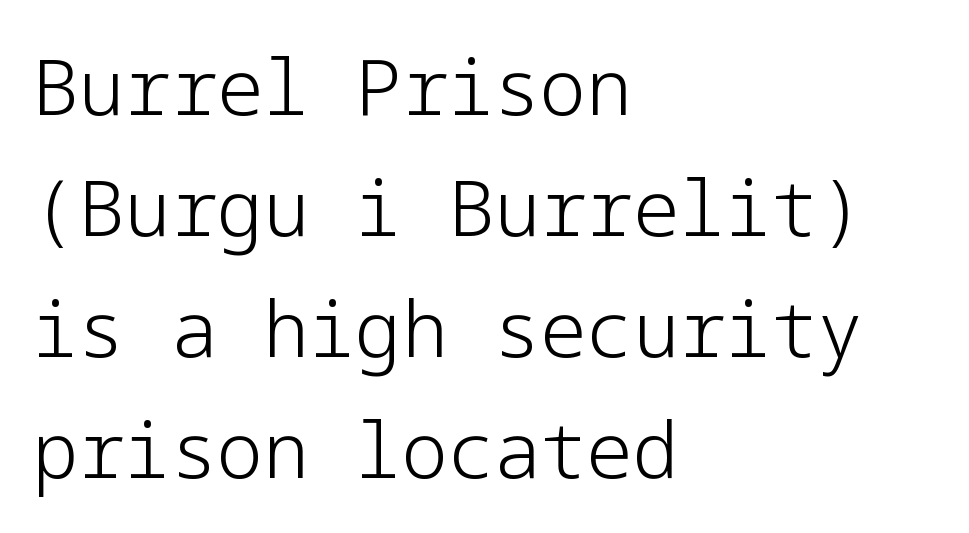
The image shows 77 px light sans-serif type, upright; set left-aligned, normal line spacing (1.57x), normal letter spacing, not underlined; low stroke contrast and a medium x-height.
